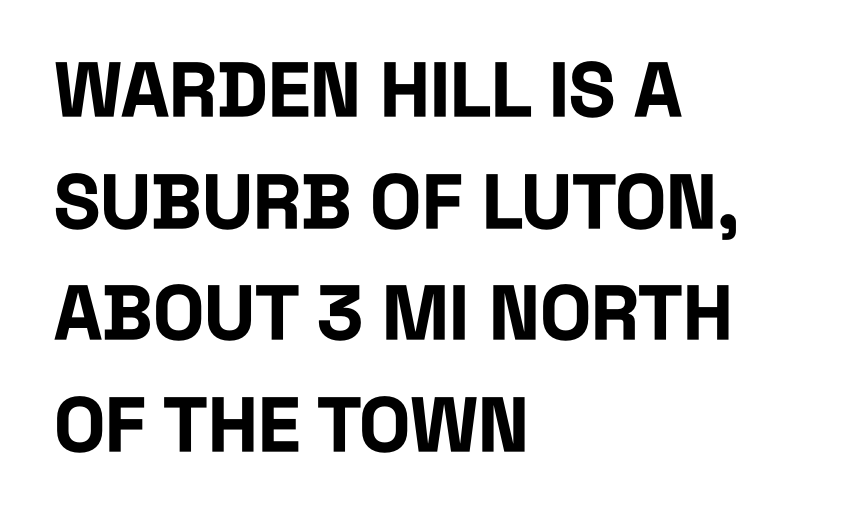
{"serif": "no", "italic": "no", "bold": "yes", "weight": "bold", "width": "condensed", "stroke_contrast": "low", "x_height": "large", "monospaced": "no", "underline": "no", "align": "left", "line_spacing": "normal", "line_spacing_ratio": 1.47, "letter_spacing": "normal", "letter_spacing_em": 0.0, "glyph_px": 76}
